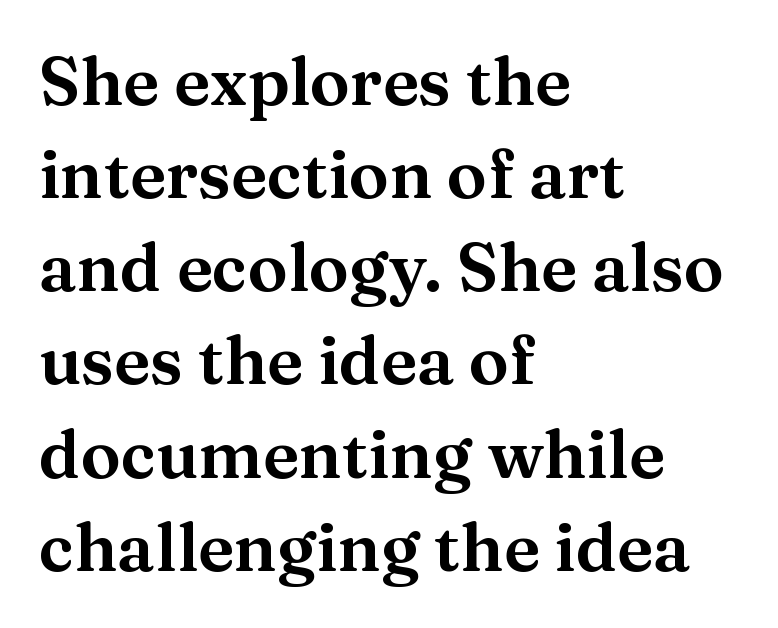
Line beginnings align vertically; line endings do not. You could not count columns in this text — the font is proportionally spaced. Plain, unruled lines of type. The vertical gap from one line to the next is medium.
